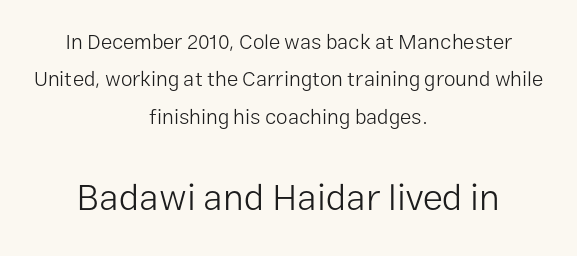
The image shows 37 px light sans-serif type, upright; set centered, line spacing 1.78x, normal letter spacing, not underlined; the second (bottom) block is 1.76x larger; low stroke contrast and a medium x-height.
